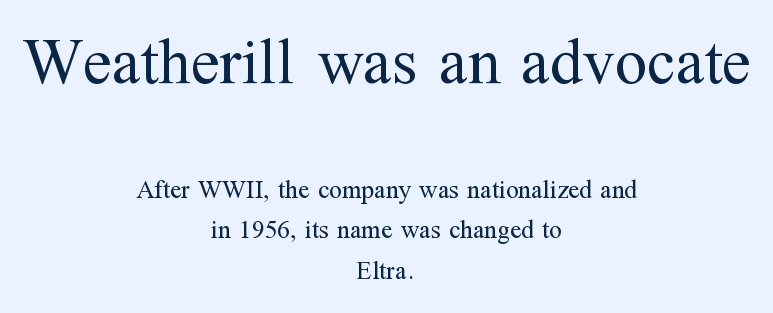
Q: Is the text bold? A: No.
Q: Is the text italic (slanted)? A: No, it is upright.
Q: Is the typeface a serif or a sans-serif typeface? A: Serif.
Q: Is the text underlined? A: No.
Q: How is the paragraph aligned? A: Centered.
Q: Is the spacing between letters normal or unusually wide? A: Normal.
Q: Is the spacing between lines tight, normal or loose? A: Normal.
Q: Which block of text is set in a larger size, the first (top) or the second (bottom)? A: The first (top) one.
Q: Width (condensed, normal, or wide)? A: Normal.
Q: Stroke contrast? A: Medium.
Q: x-height? A: Medium.
Q: Monospaced? A: No.
